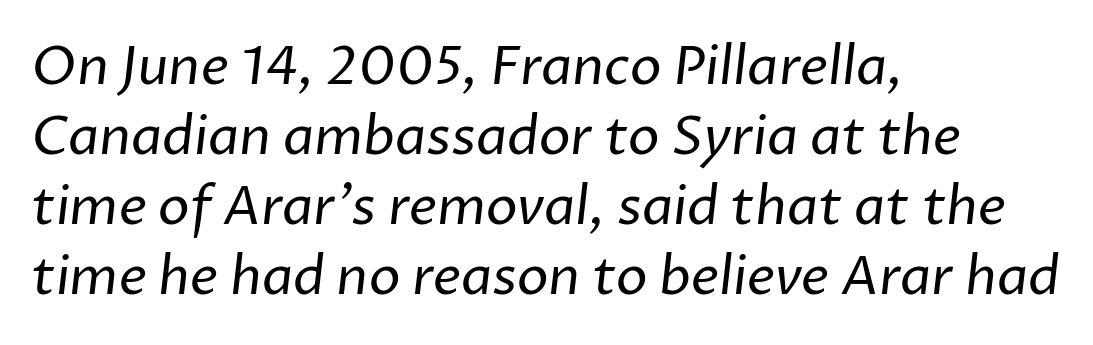
{"serif": "no", "bold": "no", "weight": "regular", "width": "normal", "stroke_contrast": "low", "x_height": "medium", "monospaced": "no", "underline": "no", "align": "left", "line_spacing": "normal", "line_spacing_ratio": 1.32, "letter_spacing": "normal", "letter_spacing_em": 0.0, "glyph_px": 53}
